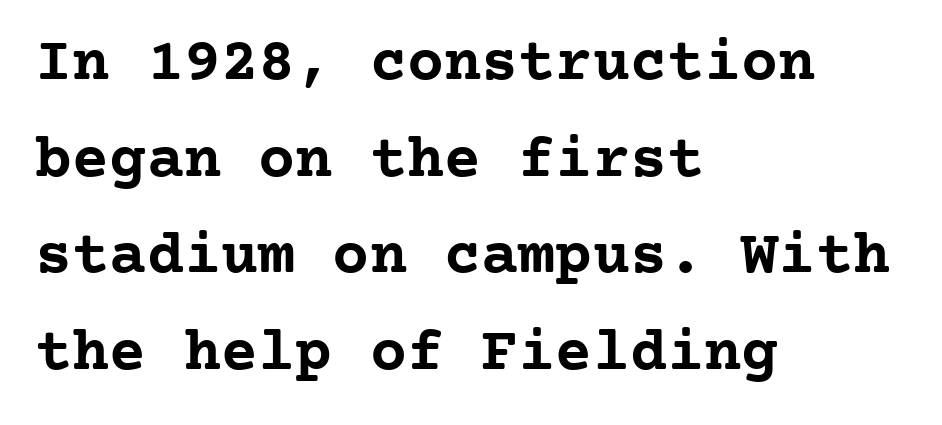
Q: Is the text bold? A: Yes.
Q: Is the text italic (slanted)? A: No, it is upright.
Q: Is the typeface a serif or a sans-serif typeface? A: Serif.
Q: Is the text underlined? A: No.
Q: How is the paragraph aligned? A: Left-aligned.
Q: Is the spacing between letters normal or unusually wide? A: Normal.
Q: Is the spacing between lines tight, normal or loose? A: Normal.
Q: Width (condensed, normal, or wide)? A: Normal.
Q: Stroke contrast? A: Low.
Q: x-height? A: Medium.
Q: Monospaced? A: Yes.
